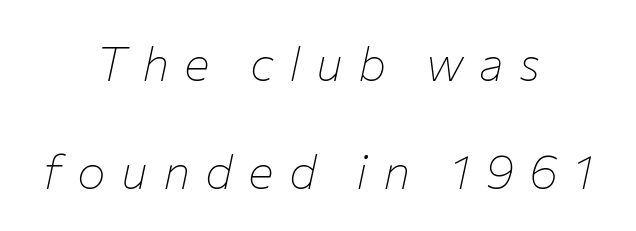
{"italic": "yes", "lean": "right", "slant_degrees": 12, "bold": "no", "weight": "thin", "width": "normal", "stroke_contrast": "low", "x_height": "medium", "monospaced": "no", "underline": "no", "align": "center", "line_spacing": "loose", "line_spacing_ratio": 2.25, "letter_spacing": "wide", "letter_spacing_em": 0.32, "glyph_px": 48}
